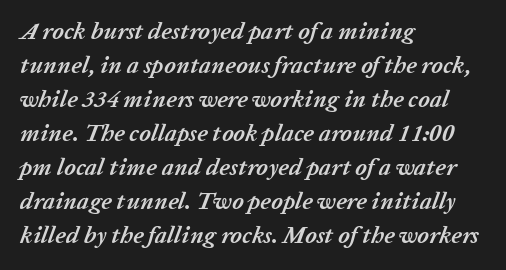
In CSS terms this would be text-align: left. A typesetter would mark this as italic. Heft: maximum for text — a bold. The glyphs are unaccompanied by any horizontal stroke below them.
